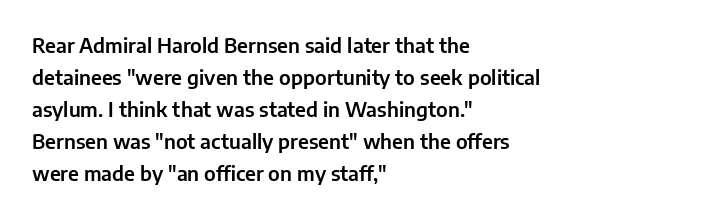
The image shows 20 px text type, upright; set left-aligned, normal line spacing (1.6x), normal letter spacing, not underlined.
